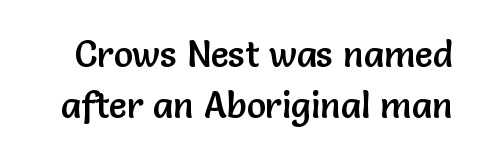
Q: Is the text italic (slanted)? A: No, it is upright.
Q: Is the typeface a serif or a sans-serif typeface? A: Sans-serif.
Q: Is the text underlined? A: No.
Q: Is the spacing between letters normal or unusually wide? A: Normal.
Q: Is the spacing between lines tight, normal or loose? A: Normal.
Q: Width (condensed, normal, or wide)? A: Normal.
Q: Stroke contrast? A: Low.
Q: x-height? A: Medium.
Q: Monospaced? A: No.
